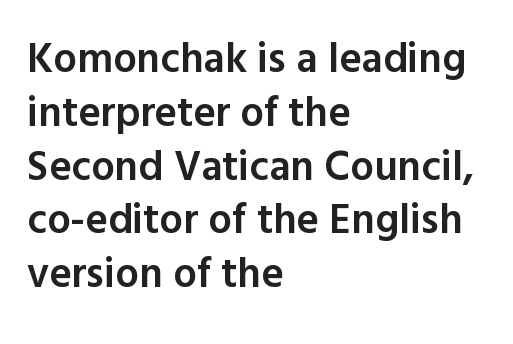
Q: Is the text bold? A: Semi-bold.
Q: Is the text italic (slanted)? A: No, it is upright.
Q: Is the typeface a serif or a sans-serif typeface? A: Sans-serif.
Q: Is the text underlined? A: No.
Q: How is the paragraph aligned? A: Left-aligned.
Q: Is the spacing between letters normal or unusually wide? A: Normal.
Q: Is the spacing between lines tight, normal or loose? A: Normal.
Q: Width (condensed, normal, or wide)? A: Normal.
Q: x-height? A: Medium.
Q: Monospaced? A: No.
